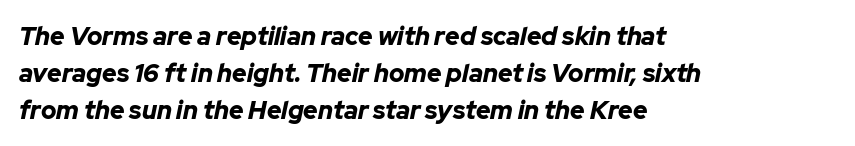
{"italic": "yes", "lean": "right", "slant_degrees": 12, "bold": "yes", "underline": "no", "align": "left", "line_spacing": "normal", "line_spacing_ratio": 1.48, "letter_spacing": "normal", "letter_spacing_em": 0.0, "glyph_px": 25}
